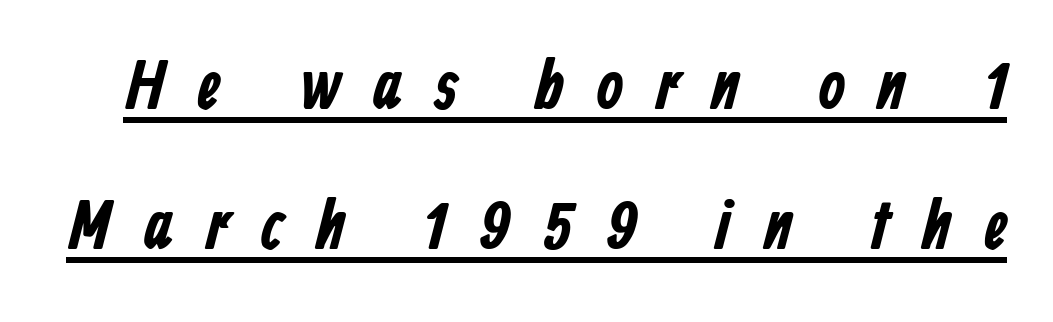
The image shows 69 px condensed sans-serif type; set loose line spacing (2.03x), unusually wide letter spacing (+0.46 em), underlined; low stroke contrast and a medium x-height.
